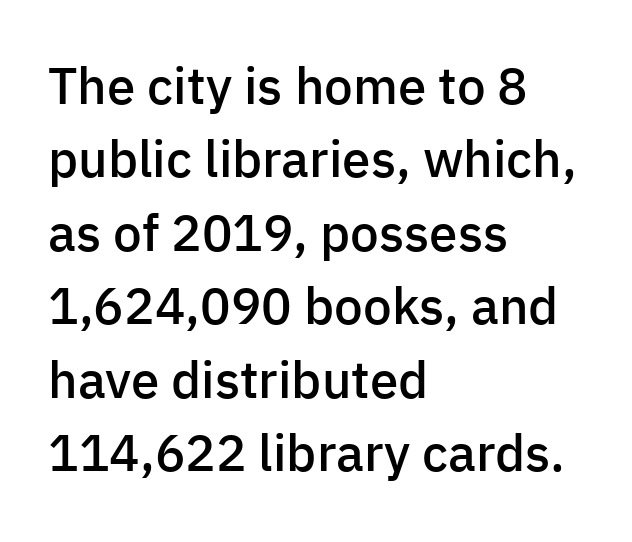
Q: Is the text bold? A: Semi-bold.
Q: Is the text italic (slanted)? A: No, it is upright.
Q: Is the typeface a serif or a sans-serif typeface? A: Sans-serif.
Q: Is the text underlined? A: No.
Q: How is the paragraph aligned? A: Left-aligned.
Q: Is the spacing between letters normal or unusually wide? A: Normal.
Q: Is the spacing between lines tight, normal or loose? A: Normal.
Q: Width (condensed, normal, or wide)? A: Normal.
Q: Stroke contrast? A: Low.
Q: x-height? A: Medium.
Q: Monospaced? A: No.
